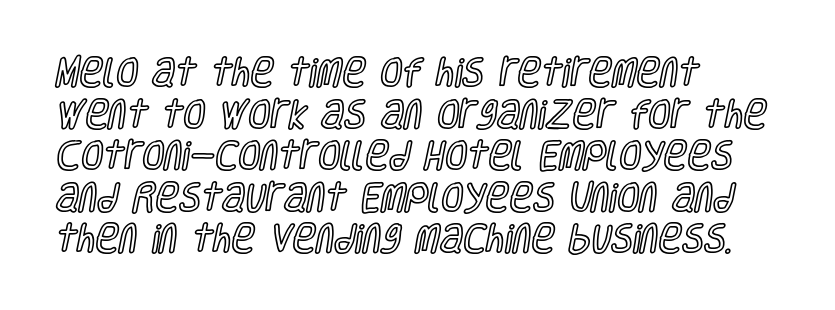
Summary of vertical rhythm: regular, with standard interline spacing. Spacing between characters is what you'd get straight out of the box. Visually the block forms a straight wall on the left and a jagged coastline on the right. Is this a fixed-width face? No — the glyphs have proportional, varying widths. The glyphs are unaccompanied by any horizontal stroke below them.
